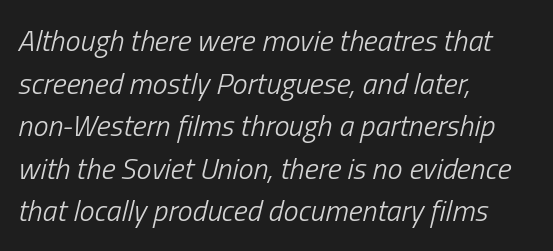
{"italic": "yes", "lean": "right", "slant_degrees": 13, "bold": "no", "weight": "light", "width": "condensed", "stroke_contrast": "low", "x_height": "medium", "monospaced": "no", "underline": "no", "align": "left", "line_spacing": "normal", "line_spacing_ratio": 1.42, "letter_spacing": "normal", "letter_spacing_em": 0.0, "glyph_px": 30}
